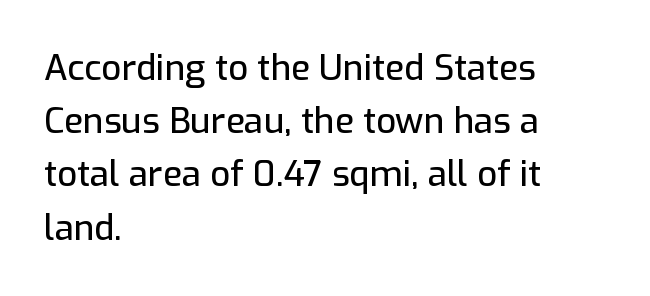
The image shows 35 px sans-serif type, upright; set left-aligned, normal line spacing (1.52x), normal letter spacing, not underlined; low stroke contrast and a medium x-height.
